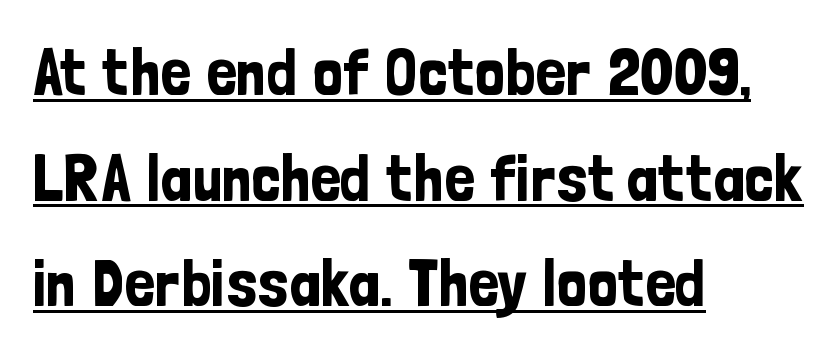
The image shows 66 px condensed sans-serif type, upright; set left-aligned, normal line spacing (1.6x), normal letter spacing, underlined; low stroke contrast and a medium x-height.
